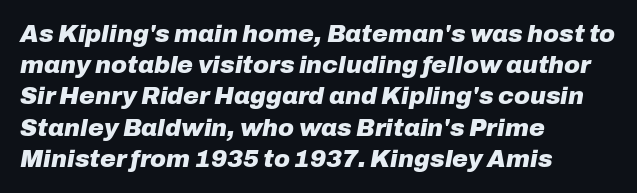
Q: Is the text bold? A: Yes.
Q: Is the text italic (slanted)? A: Yes, it leans right by about 10 degrees.
Q: Is the text underlined? A: No.
Q: How is the paragraph aligned? A: Left-aligned.
Q: Is the spacing between letters normal or unusually wide? A: Normal.
Q: Is the spacing between lines tight, normal or loose? A: Normal.
